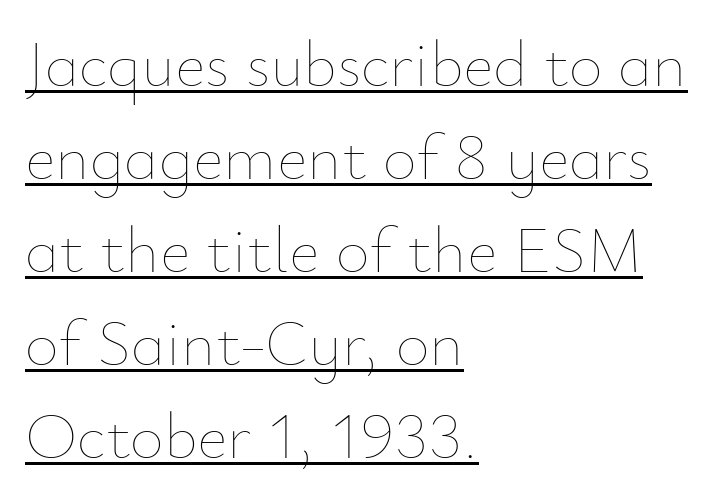
Is there much room between lines? A standard amount, neither cramped nor airy. You can tell it's not italic because the verticals are truly vertical. Which margin do the lines hug? The left one — the right edge is uneven. Each letter keeps its own natural width here, so spacing adapts to shape.
